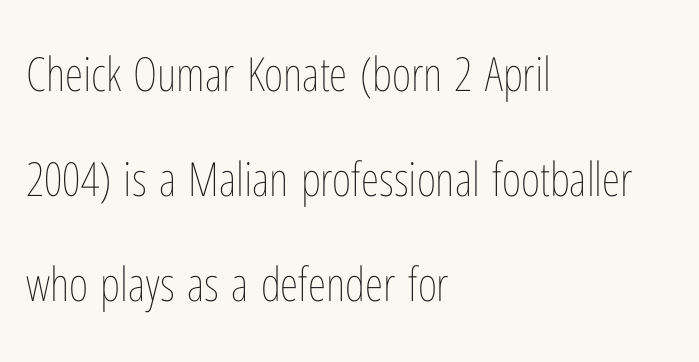
Q: Is the text bold? A: No.
Q: Is the text italic (slanted)? A: No, it is upright.
Q: Is the text underlined? A: No.
Q: How is the paragraph aligned? A: Left-aligned.
Q: Is the spacing between letters normal or unusually wide? A: Normal.
Q: Is the spacing between lines tight, normal or loose? A: Loose.
Q: Width (condensed, normal, or wide)? A: Condensed.
Q: Stroke contrast? A: Low.
Q: x-height? A: Medium.
Q: Monospaced? A: No.
